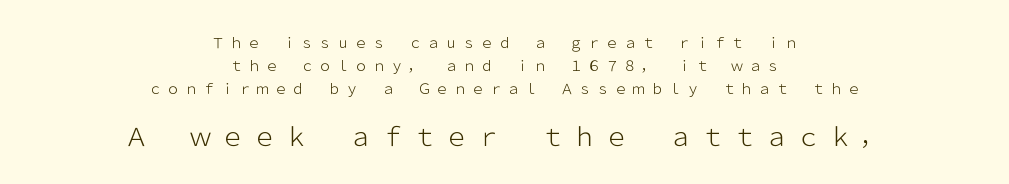
The image shows 25 px text type, upright; set centered, normal line spacing (1.64x), unusually wide letter spacing (+0.28 em), not underlined; the second (bottom) block is 1.79x larger.
